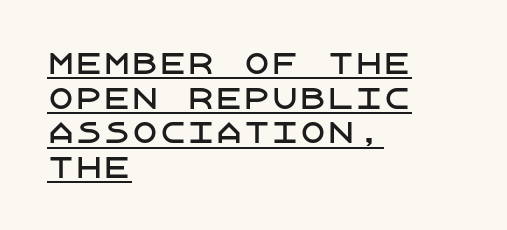
Unlike a traditional serif, this face leaves its strokes unadorned. Underlined type. Casual observation: everything's shoved over to the left. You can tell it's not italic because the verticals are truly vertical.
